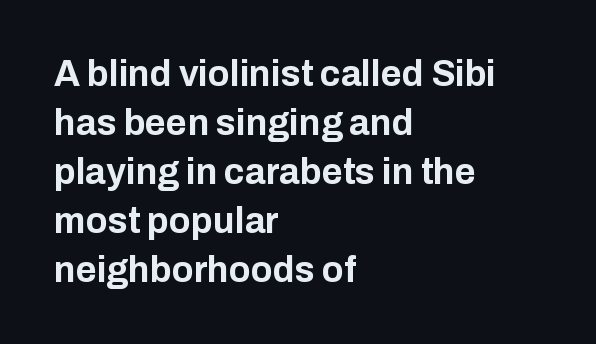
Students, this is bold: see how much ink each stroke carries. Spacing verdict: proportional, widths tailored to each character. I'd call this a sans setting — the letters go barefoot. Horizontal bands of white between lines are of average thickness.
